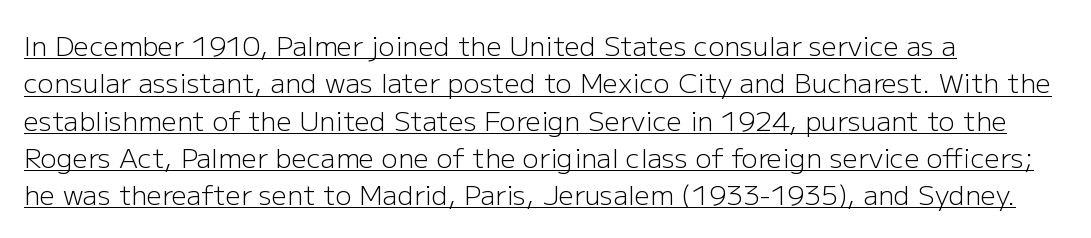
The image shows 27 px text type, upright; set left-aligned, normal line spacing (1.38x), normal letter spacing, underlined.
